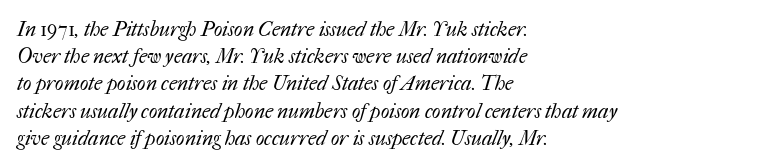
{"bold": "no", "underline": "no", "align": "left", "line_spacing": "normal", "line_spacing_ratio": 1.36, "letter_spacing": "normal", "letter_spacing_em": 0.0, "glyph_px": 20}
